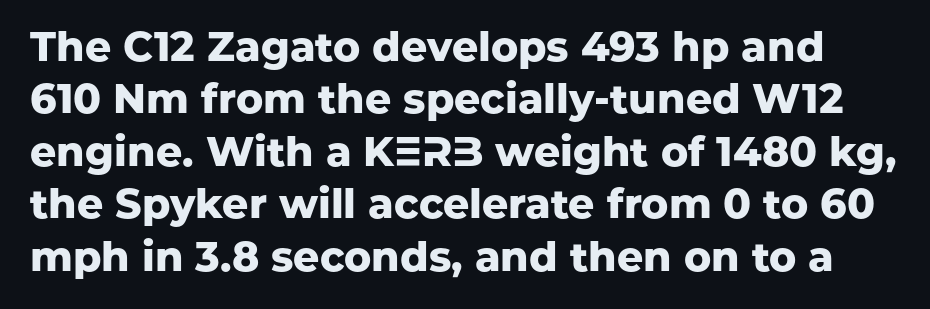
Q: Is the text bold? A: Yes.
Q: Is the text italic (slanted)? A: No, it is upright.
Q: Is the typeface a serif or a sans-serif typeface? A: Sans-serif.
Q: Is the text underlined? A: No.
Q: Is the spacing between letters normal or unusually wide? A: Normal.
Q: Is the spacing between lines tight, normal or loose? A: Normal.
Q: Width (condensed, normal, or wide)? A: Normal.
Q: Stroke contrast? A: Low.
Q: x-height? A: Medium.
Q: Monospaced? A: No.
